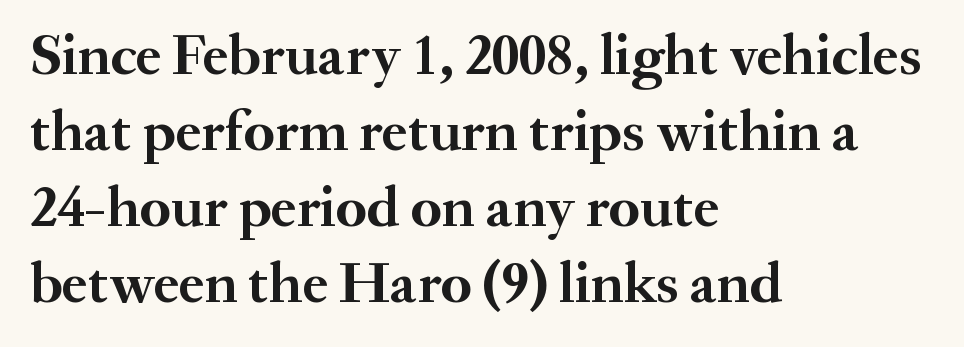
Q: Is the text bold? A: Yes.
Q: Is the text italic (slanted)? A: No, it is upright.
Q: Is the typeface a serif or a sans-serif typeface? A: Serif.
Q: Is the text underlined? A: No.
Q: How is the paragraph aligned? A: Left-aligned.
Q: Is the spacing between letters normal or unusually wide? A: Normal.
Q: Is the spacing between lines tight, normal or loose? A: Normal.
Q: Width (condensed, normal, or wide)? A: Normal.
Q: Stroke contrast? A: Medium.
Q: x-height? A: Small.
Q: Monospaced? A: No.
